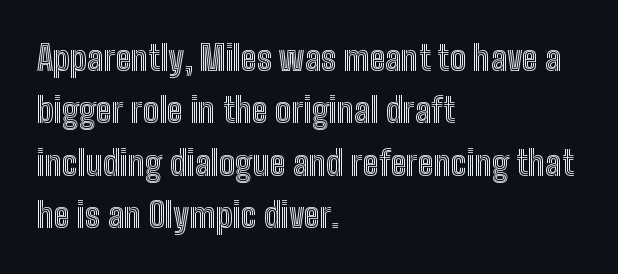
{"italic": "no", "width": "condensed", "x_height": "medium", "monospaced": "no", "underline": "no", "align": "left", "line_spacing": "normal", "line_spacing_ratio": 1.54, "letter_spacing": "normal", "letter_spacing_em": 0.0, "glyph_px": 34}
